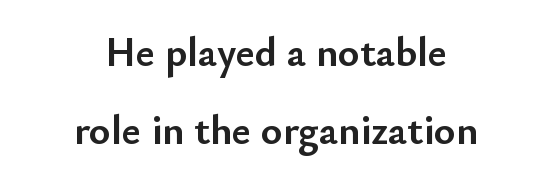
{"serif": "no", "italic": "no", "bold": "yes", "weight": "semibold", "width": "normal", "stroke_contrast": "low", "x_height": "small", "monospaced": "no", "underline": "no", "align": "center", "line_spacing": "loose", "line_spacing_ratio": 1.9, "letter_spacing": "normal", "letter_spacing_em": 0.0, "glyph_px": 41}
